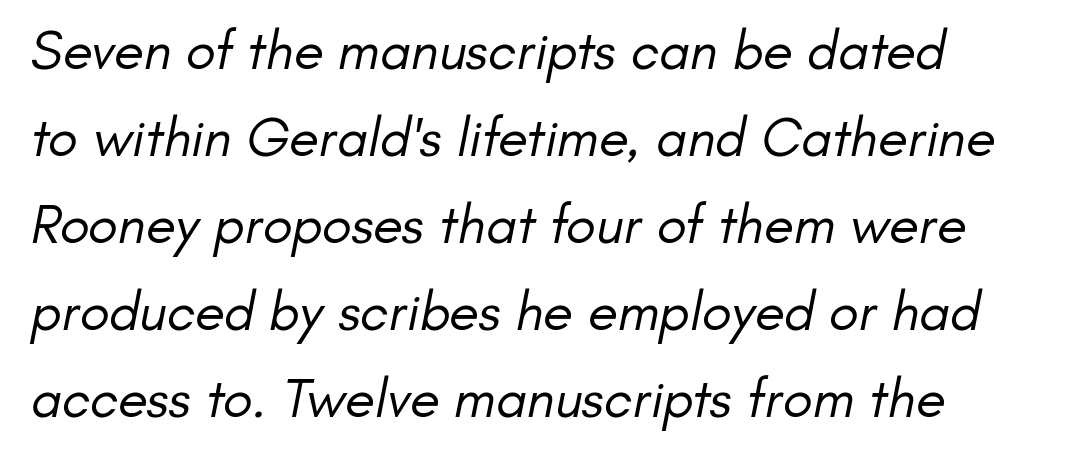
Q: Is the text bold? A: No.
Q: Is the typeface a serif or a sans-serif typeface? A: Sans-serif.
Q: Is the text underlined? A: No.
Q: How is the paragraph aligned? A: Left-aligned.
Q: Is the spacing between letters normal or unusually wide? A: Normal.
Q: Is the spacing between lines tight, normal or loose? A: Normal.
Q: Width (condensed, normal, or wide)? A: Normal.
Q: Stroke contrast? A: Low.
Q: x-height? A: Small.
Q: Monospaced? A: No.
